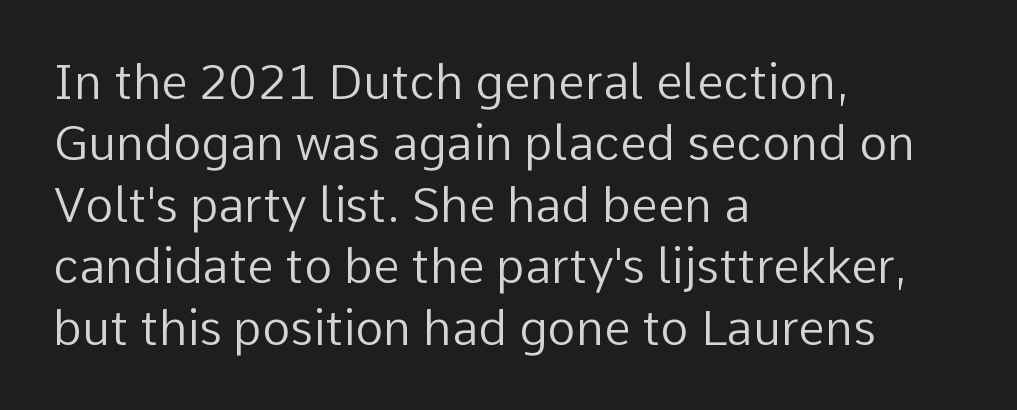
The axis of the letterforms is exactly vertical. Bare-footed words on every line. Nothing heavy about these letters — not bold at all. Is this a sans? Yes — the strokes have no serifs. Each letter keeps its own natural width here, so spacing adapts to shape. This rendering uses left alignment, leaving the right contour irregular.
